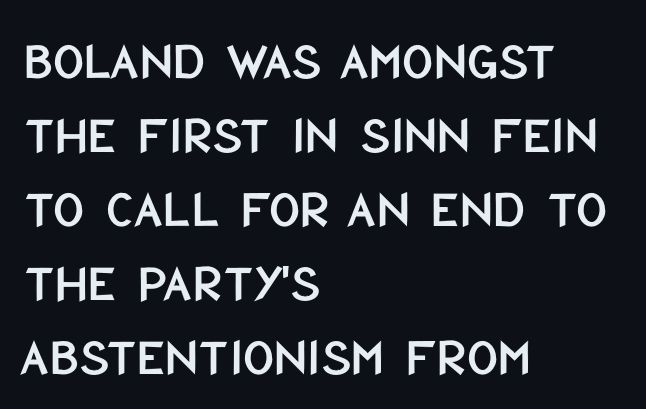
{"serif": "no", "italic": "no", "width": "condensed", "stroke_contrast": "low", "x_height": "large", "monospaced": "no", "underline": "no", "align": "left", "line_spacing": "normal", "line_spacing_ratio": 1.37, "letter_spacing": "normal", "letter_spacing_em": 0.0, "glyph_px": 54}
